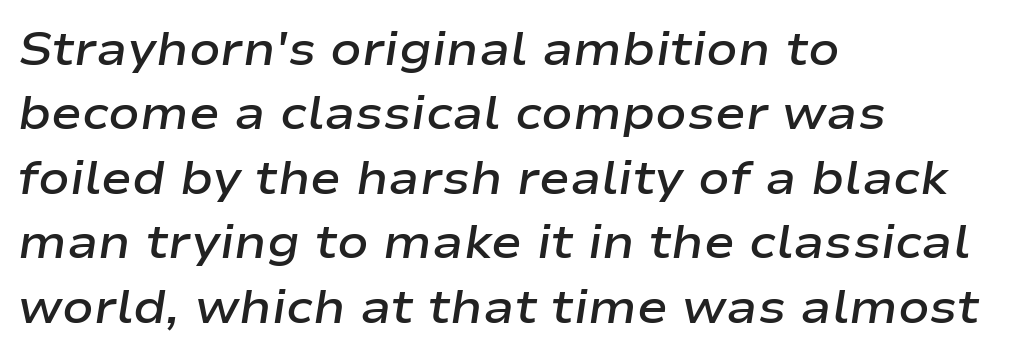
The image shows 46 px semibold, wide type, italic (leaning right); set left-aligned, normal line spacing (1.4x), normal letter spacing, not underlined; low stroke contrast and a medium x-height.
